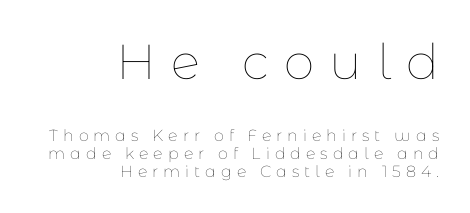
The image shows 49 px thin type, upright; set right-aligned, tight line spacing (1.12x), unusually wide letter spacing (+0.31 em), not underlined; the first (top) block is 3.06x larger; low stroke contrast and a medium x-height.
